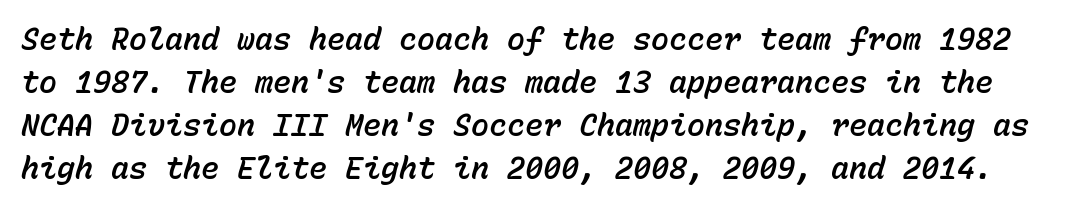
The string is rendered with underlining switched off. Students, observe: this is what conventionally led text looks like. Yep, that's italic — everything's leaning. You could call the tracking neutral — neither tight nor loose. Fixed-width glyphs throughout — classic coding-font behaviour.
